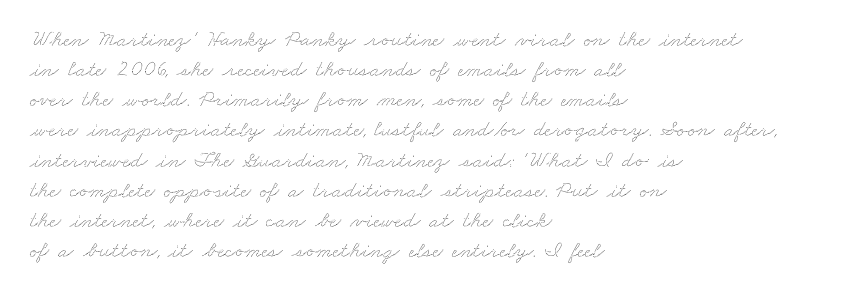
Interline gaps are of average width in this sample. Underlining? Definitely not there. Short note: letters normally spaced. Where is the straight margin? On the left.
